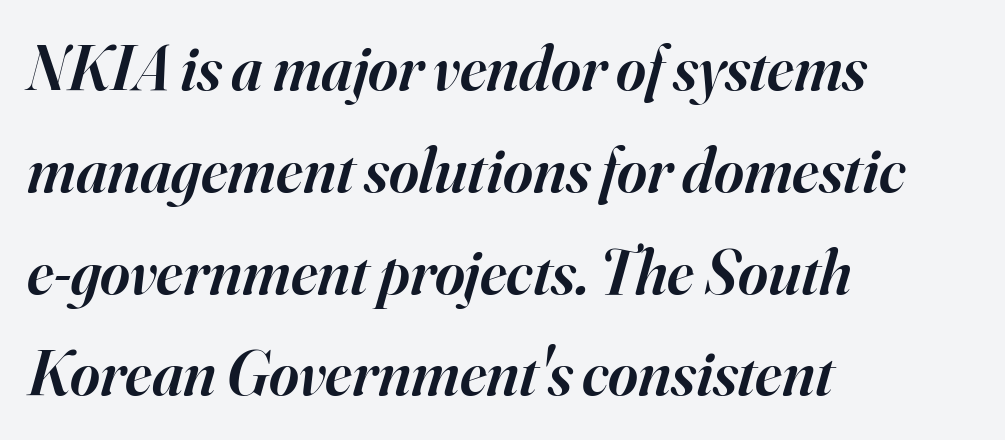
Q: Is the text bold? A: Semi-bold.
Q: Is the text italic (slanted)? A: Yes, it leans right by about 16 degrees.
Q: Is the typeface a serif or a sans-serif typeface? A: Serif.
Q: Is the text underlined? A: No.
Q: How is the paragraph aligned? A: Left-aligned.
Q: Is the spacing between letters normal or unusually wide? A: Normal.
Q: Is the spacing between lines tight, normal or loose? A: Normal.
Q: Width (condensed, normal, or wide)? A: Normal.
Q: Stroke contrast? A: High.
Q: x-height? A: Small.
Q: Monospaced? A: No.
